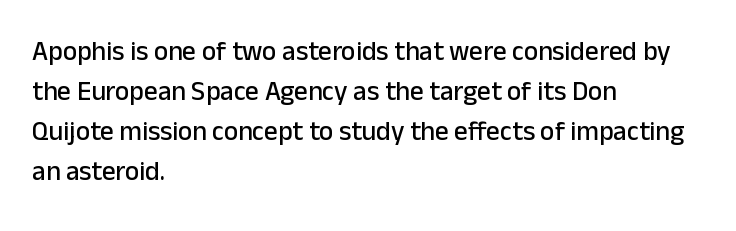
{"italic": "no", "underline": "no", "align": "left", "line_spacing": "normal", "line_spacing_ratio": 1.48, "letter_spacing": "normal", "letter_spacing_em": 0.0, "glyph_px": 27}
